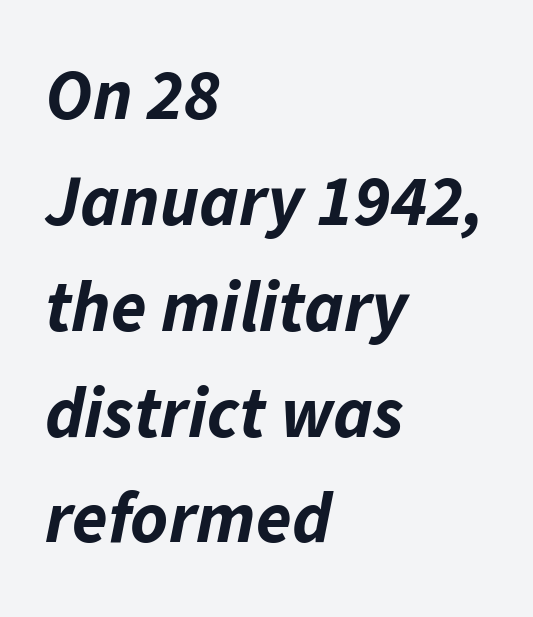
Q: Is the text bold? A: Yes.
Q: Is the text italic (slanted)? A: Yes, it leans right by about 11 degrees.
Q: Is the text underlined? A: No.
Q: How is the paragraph aligned? A: Left-aligned.
Q: Is the spacing between letters normal or unusually wide? A: Normal.
Q: Is the spacing between lines tight, normal or loose? A: Normal.
Q: Width (condensed, normal, or wide)? A: Normal.
Q: Stroke contrast? A: Low.
Q: x-height? A: Medium.
Q: Monospaced? A: No.
